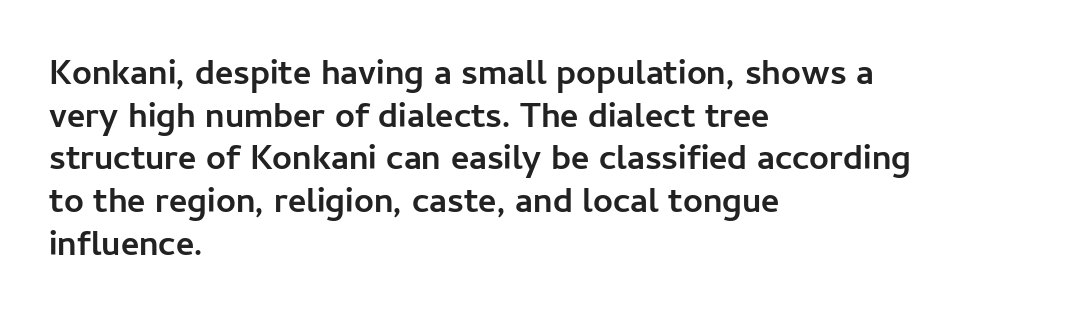
The gaps between neighbouring characters are ordinary and unremarkable. Typographic density is high because the face is bold. The zone under the glyphs is completely vacant. The setting favours the left margin, as ordinary paragraphs usually do. The lettering holds an erect, upright posture throughout.
